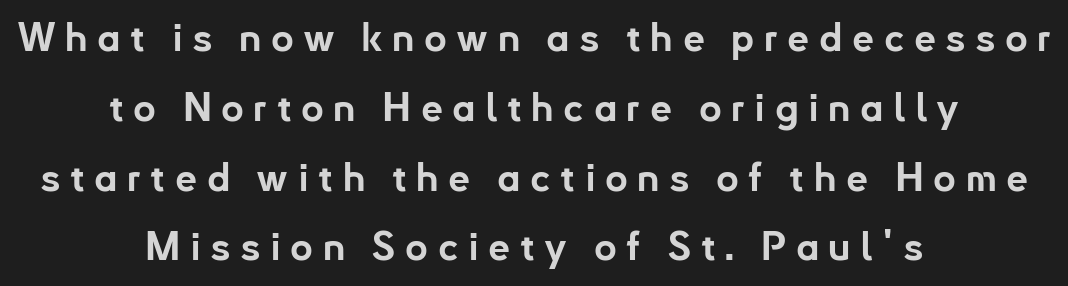
Does the weight exceed regular? Yes, all the way to bold. Caption: expanded tracking, letters set apart. Casual observation: everything's sitting right in the middle. Ascenders rise straight up at ninety degrees. Bare-footed words on every line. Character widths vary here, with narrow letters taking less room than wide ones.
